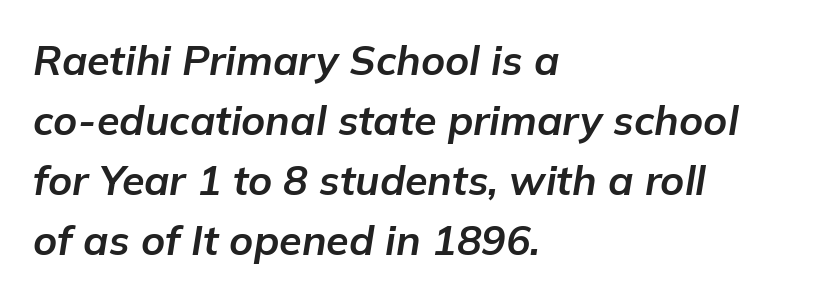
Q: Is the text bold? A: Yes.
Q: Is the text italic (slanted)? A: Yes, it leans right by about 9 degrees.
Q: Is the text underlined? A: No.
Q: How is the paragraph aligned? A: Left-aligned.
Q: Is the spacing between letters normal or unusually wide? A: Normal.
Q: Is the spacing between lines tight, normal or loose? A: Normal.
Q: Width (condensed, normal, or wide)? A: Normal.
Q: Stroke contrast? A: Low.
Q: x-height? A: Medium.
Q: Monospaced? A: No.
